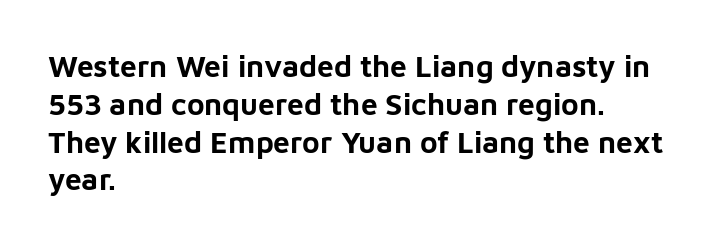
The rendering uses natural spacing where letterforms have individual widths. The glyphs have the mass of a bold cut. The letters stand upright; this is a roman face. Line spacing here is normal.
